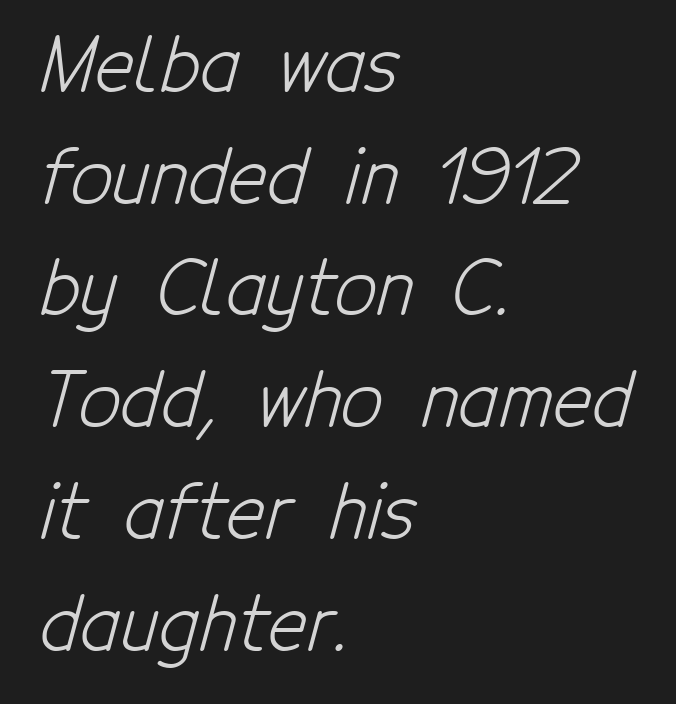
The image shows 74 px light, condensed sans-serif type; set left-aligned, normal line spacing (1.51x), normal letter spacing, not underlined; low stroke contrast and a medium x-height.
